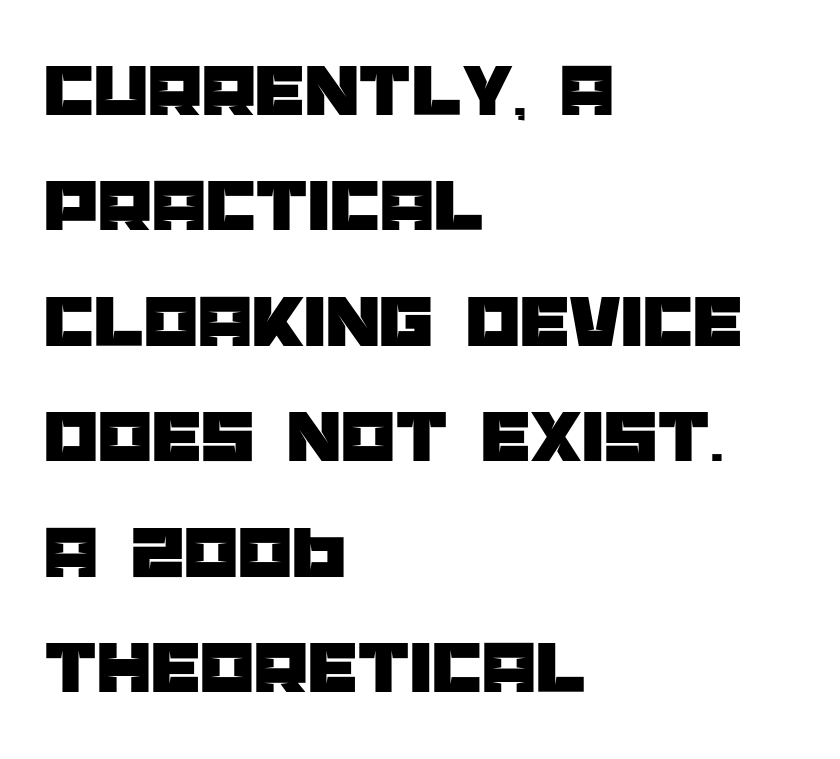
Q: Is the text italic (slanted)? A: No, it is upright.
Q: Is the typeface a serif or a sans-serif typeface? A: Sans-serif.
Q: Is the text underlined? A: No.
Q: How is the paragraph aligned? A: Left-aligned.
Q: Is the spacing between letters normal or unusually wide? A: Normal.
Q: Is the spacing between lines tight, normal or loose? A: Normal.
Q: Width (condensed, normal, or wide)? A: Normal.
Q: Stroke contrast? A: Low.
Q: x-height? A: Large.
Q: Monospaced? A: No.
